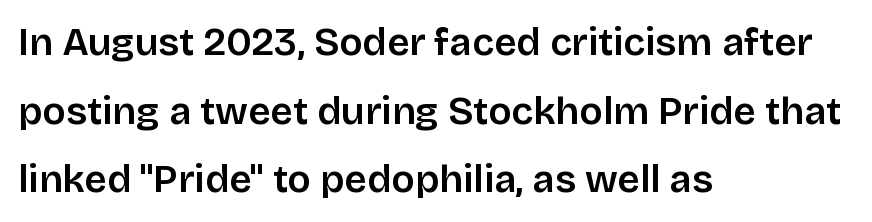
This sample uses a sans-serif face. It's the straight-up-and-down kind of type. Is the block centered? No — it sits flush against the left margin. These lines are rendered in a variable-pitch font.
